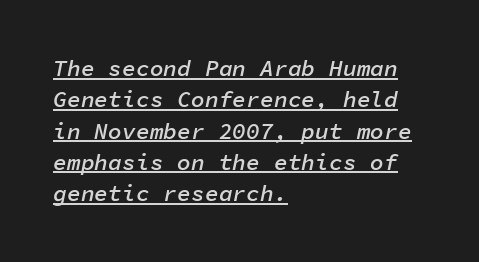
Firm but not heavy-handed strokes: this text is semibold. What's the leading like? Ordinary, nothing unusual. These lines were composed using italics. Nobody touched the tracking dial on this one. Visually the block forms a straight wall on the left and a jagged coastline on the right. The passage shown is underscored from start to finish.
